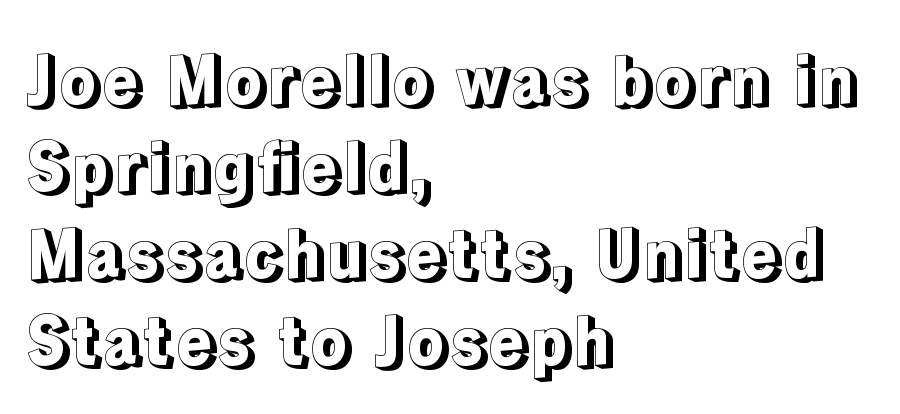
The image shows 67 px text type, upright; set left-aligned, normal line spacing (1.3x), normal letter spacing, not underlined; a medium x-height.
